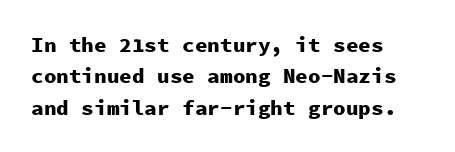
The image shows 21 px bold type, upright; set left-aligned, normal line spacing (1.49x), normal letter spacing, not underlined.
